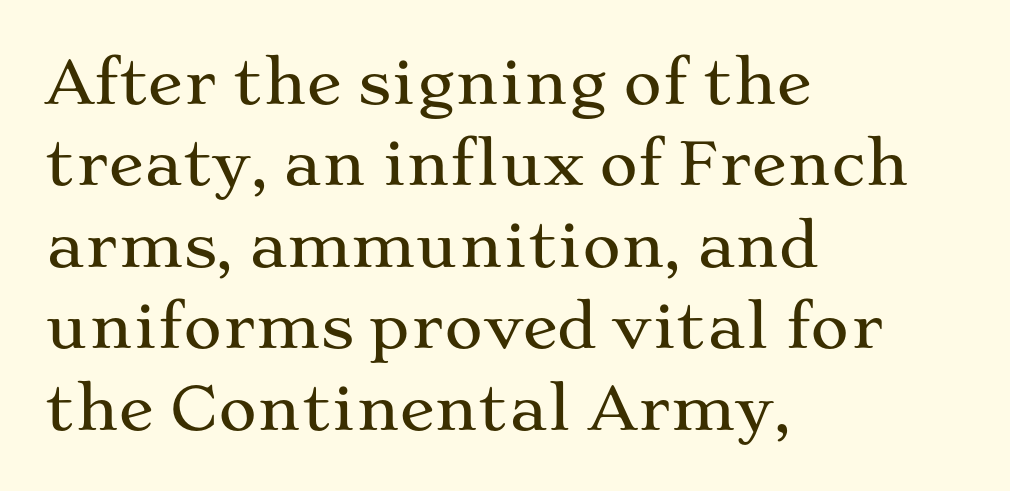
Q: Is the text italic (slanted)? A: No, it is upright.
Q: Is the typeface a serif or a sans-serif typeface? A: Serif.
Q: Is the text underlined? A: No.
Q: How is the paragraph aligned? A: Left-aligned.
Q: Is the spacing between letters normal or unusually wide? A: Normal.
Q: Is the spacing between lines tight, normal or loose? A: Normal.
Q: Width (condensed, normal, or wide)? A: Wide.
Q: Stroke contrast? A: Medium.
Q: x-height? A: Medium.
Q: Monospaced? A: No.
